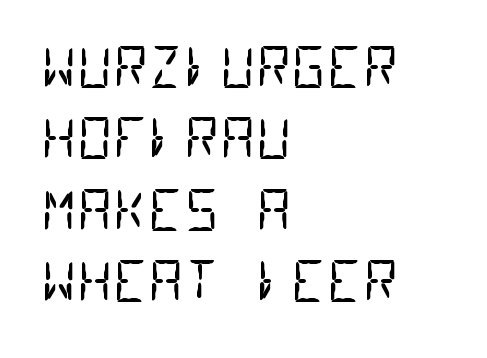
The text was rendered using a sans face with plain stroke endings. Normally led — the rows are evenly, conventionally spaced. A typesetter would call this zero additional tracking. Check under the words: just untouched page. In CSS terms this would be text-align: left. Stroke mass is kept to a normal reading level or below.
